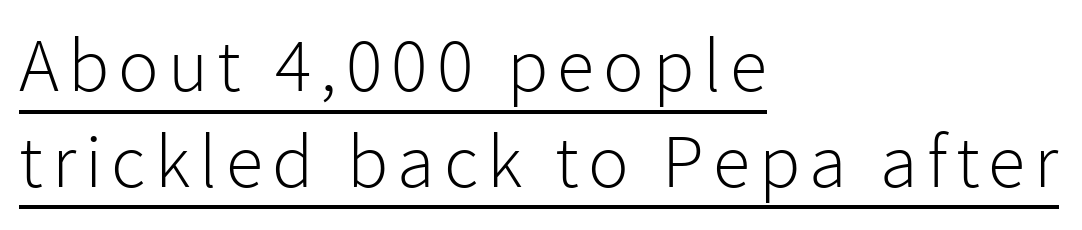
{"serif": "no", "italic": "no", "bold": "no", "weight": "light", "width": "normal", "stroke_contrast": "low", "x_height": "medium", "monospaced": "no", "underline": "yes", "align": "left", "line_spacing": "normal", "line_spacing_ratio": 1.26, "glyph_px": 76}
